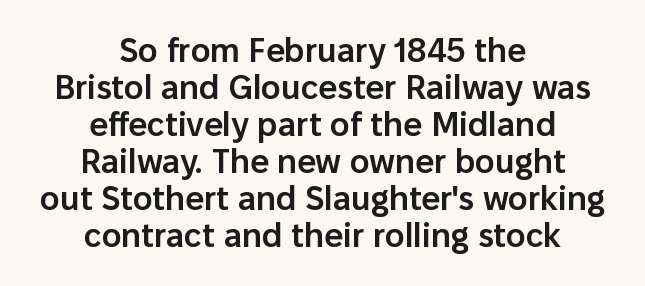
Upright lettering throughout. Nothing unusual about the tracking: characters are spaced as the font intends. A clean baseline with only descenders dipping below it. Is this a sans? Yes — the strokes have no serifs.
